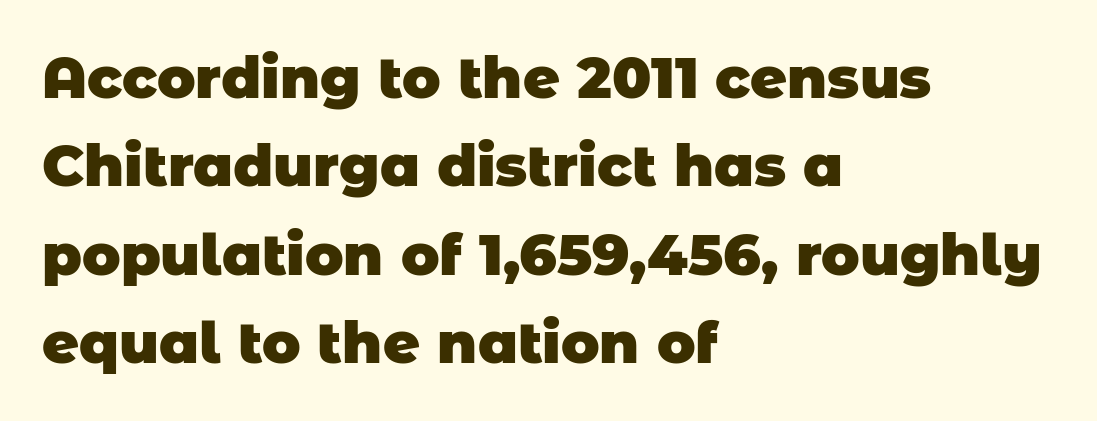
Q: Is the text bold? A: Yes.
Q: Is the typeface a serif or a sans-serif typeface? A: Sans-serif.
Q: Is the text underlined? A: No.
Q: How is the paragraph aligned? A: Left-aligned.
Q: Is the spacing between letters normal or unusually wide? A: Normal.
Q: Is the spacing between lines tight, normal or loose? A: Normal.
Q: Width (condensed, normal, or wide)? A: Normal.
Q: Stroke contrast? A: Low.
Q: x-height? A: Large.
Q: Monospaced? A: No.
